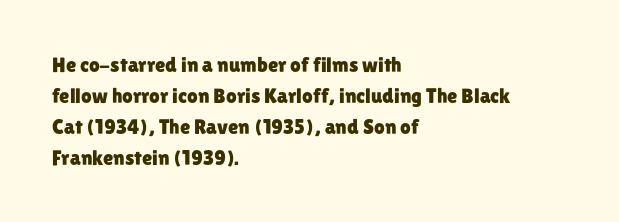
The image shows 21 px text type, upright; set left-aligned, normal line spacing (1.47x), normal letter spacing, not underlined.
